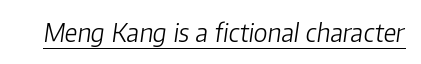
Q: Is the text bold? A: No.
Q: Is the text italic (slanted)? A: Yes, it leans right by about 8 degrees.
Q: Is the text underlined? A: Yes.
Q: Is the spacing between letters normal or unusually wide? A: Normal.
